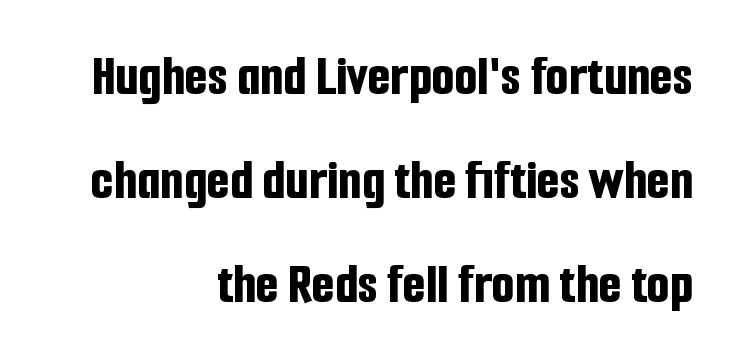
Q: Is the text bold? A: Yes.
Q: Is the text italic (slanted)? A: No, it is upright.
Q: Is the typeface a serif or a sans-serif typeface? A: Sans-serif.
Q: Is the text underlined? A: No.
Q: How is the paragraph aligned? A: Right-aligned.
Q: Is the spacing between letters normal or unusually wide? A: Normal.
Q: Width (condensed, normal, or wide)? A: Condensed.
Q: Stroke contrast? A: Low.
Q: x-height? A: Medium.
Q: Monospaced? A: No.
